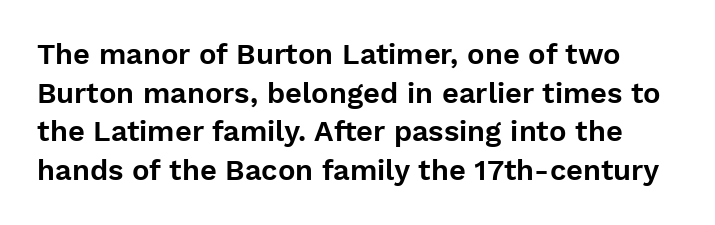
Q: Is the text italic (slanted)? A: No, it is upright.
Q: Is the typeface a serif or a sans-serif typeface? A: Sans-serif.
Q: Is the text underlined? A: No.
Q: Is the spacing between letters normal or unusually wide? A: Normal.
Q: Is the spacing between lines tight, normal or loose? A: Normal.
Q: Width (condensed, normal, or wide)? A: Normal.
Q: Stroke contrast? A: Low.
Q: x-height? A: Medium.
Q: Monospaced? A: No.
